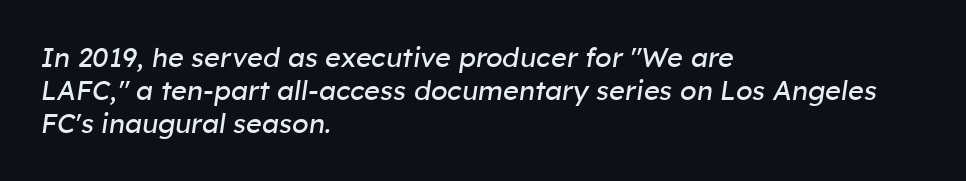
The face used here is rendered with its standard letterfit. Nothing heavy about these letters — not bold at all. Quick note: italic. Line beginnings align vertically; line endings do not. Quick note: underline off.
